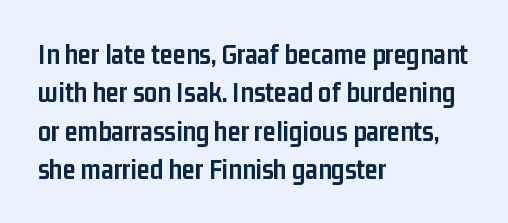
The image shows 29 px semibold, condensed sans-serif type, upright; set left-aligned, normal line spacing (1.32x), normal letter spacing, not underlined; low stroke contrast and a medium x-height.
